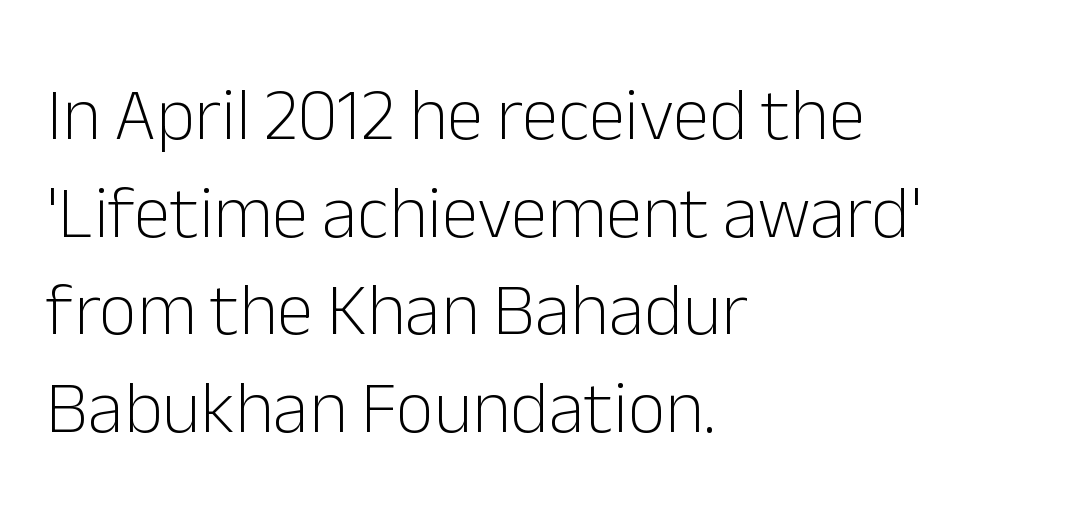
Q: Is the text bold? A: No.
Q: Is the text italic (slanted)? A: No, it is upright.
Q: Is the typeface a serif or a sans-serif typeface? A: Sans-serif.
Q: Is the text underlined? A: No.
Q: How is the paragraph aligned? A: Left-aligned.
Q: Is the spacing between letters normal or unusually wide? A: Normal.
Q: Is the spacing between lines tight, normal or loose? A: Normal.
Q: Width (condensed, normal, or wide)? A: Normal.
Q: Stroke contrast? A: Low.
Q: x-height? A: Medium.
Q: Monospaced? A: No.
